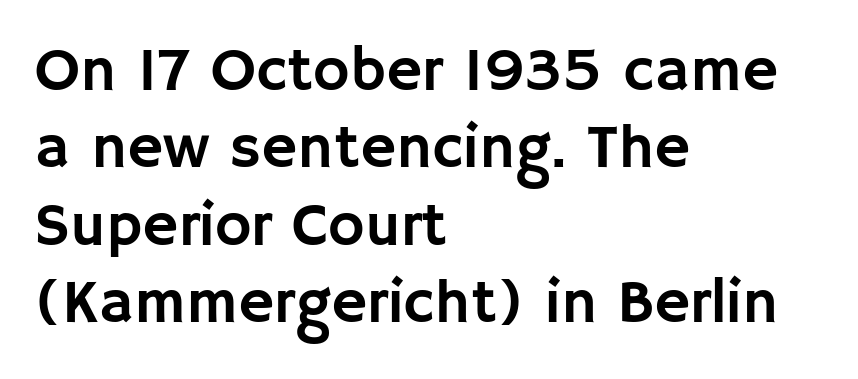
{"serif": "no", "italic": "no", "width": "normal", "stroke_contrast": "low", "x_height": "large", "monospaced": "no", "underline": "no", "align": "left", "line_spacing": "normal", "line_spacing_ratio": 1.25, "letter_spacing": "normal", "letter_spacing_em": 0.0, "glyph_px": 62}
